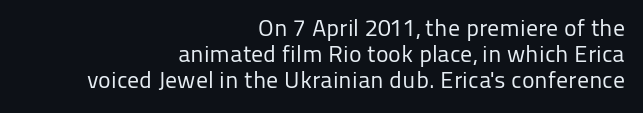
{"italic": "no", "bold": "no", "underline": "no", "align": "right", "line_spacing": "tight", "line_spacing_ratio": 1.09, "letter_spacing": "normal", "letter_spacing_em": 0.0, "glyph_px": 24}
